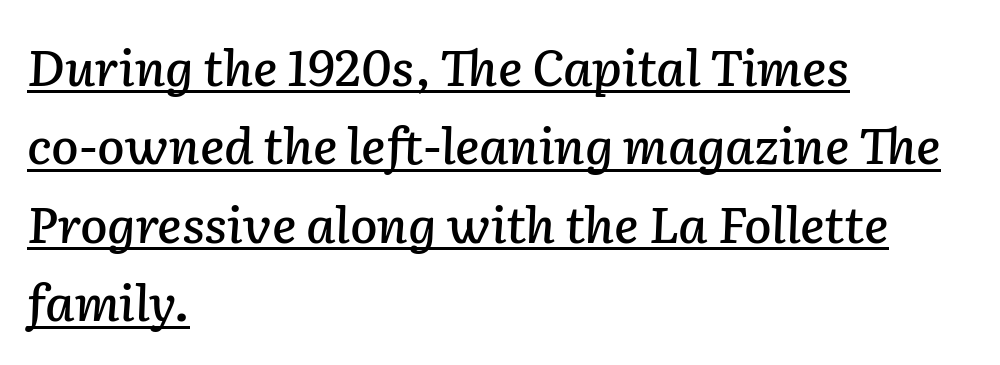
Between one letter and the next there's only the usual sliver of space. Each letter keeps its own natural width here, so spacing adapts to shape. Typeset ragged right — the left edge is the straight one. Reading down the column, the eye jumps a familiar distance to each next line. Would a proofreader flag this as italicized? Yes.
